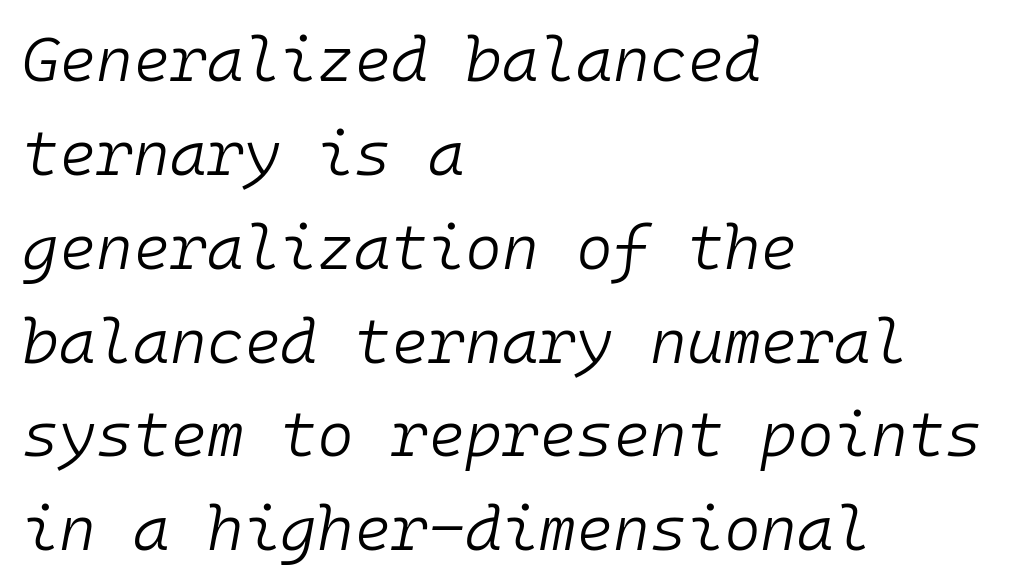
Q: Is the text bold? A: No.
Q: Is the text italic (slanted)? A: Yes, it leans right by about 10 degrees.
Q: Is the text underlined? A: No.
Q: How is the paragraph aligned? A: Left-aligned.
Q: Is the spacing between letters normal or unusually wide? A: Normal.
Q: Is the spacing between lines tight, normal or loose? A: Normal.
Q: Width (condensed, normal, or wide)? A: Normal.
Q: Stroke contrast? A: Low.
Q: x-height? A: Medium.
Q: Monospaced? A: Yes.
